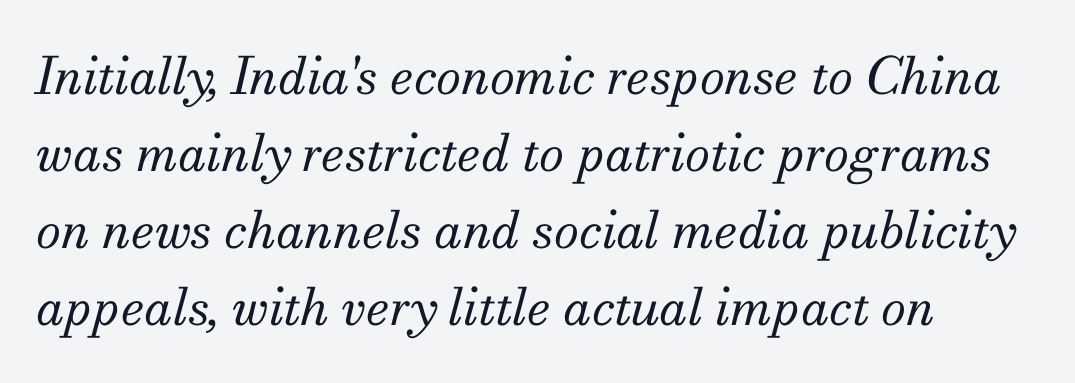
Q: Is the text bold? A: No.
Q: Is the text italic (slanted)? A: Yes, it leans right by about 13 degrees.
Q: Is the typeface a serif or a sans-serif typeface? A: Serif.
Q: Is the text underlined? A: No.
Q: How is the paragraph aligned? A: Left-aligned.
Q: Is the spacing between letters normal or unusually wide? A: Normal.
Q: Is the spacing between lines tight, normal or loose? A: Normal.
Q: Width (condensed, normal, or wide)? A: Normal.
Q: Stroke contrast? A: Medium.
Q: x-height? A: Small.
Q: Monospaced? A: No.
